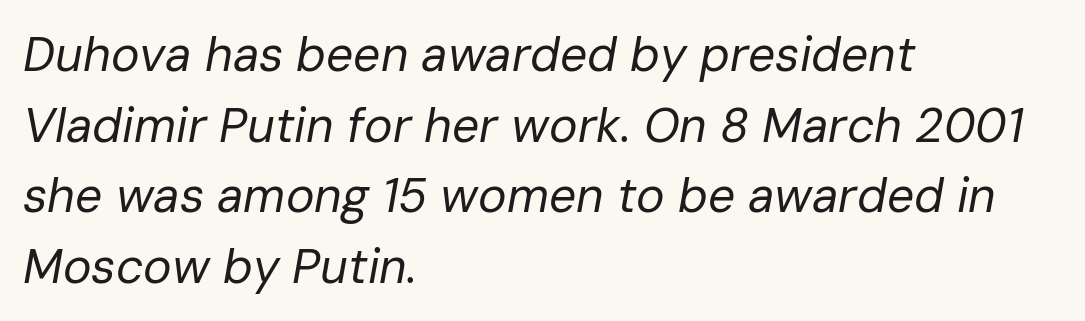
The image shows 48 px regular-weight type, italic (leaning right); set left-aligned, normal line spacing (1.47x), normal letter spacing, not underlined; low stroke contrast and a medium x-height.
